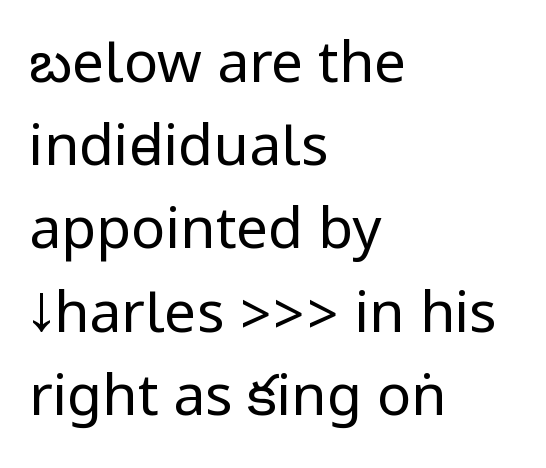
{"serif": "no", "italic": "no", "bold": "no", "weight": "regular", "width": "condensed", "stroke_contrast": "low", "underline": "no", "align": "left", "line_spacing": "normal", "line_spacing_ratio": 1.46, "letter_spacing": "normal", "letter_spacing_em": 0.0, "glyph_px": 57}
